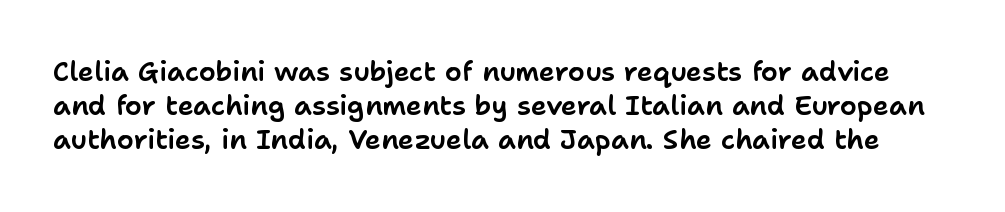
The image shows 27 px text type, upright; set normal line spacing (1.26x), normal letter spacing, not underlined.
